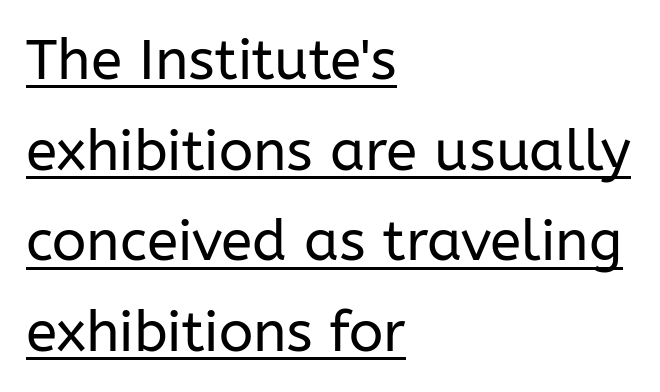
The image shows 57 px regular-weight sans-serif type, upright; set left-aligned, normal line spacing (1.59x), normal letter spacing, underlined; low stroke contrast and a medium x-height.
